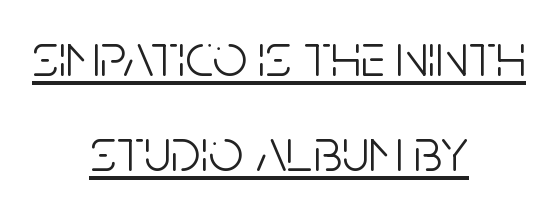
Vertical strokes here are truly vertical. The rag falls on both sides of this text block equally. Each letter keeps its own natural width here, so spacing adapts to shape. Standard letterfit; no display-style spreading of the glyphs.
